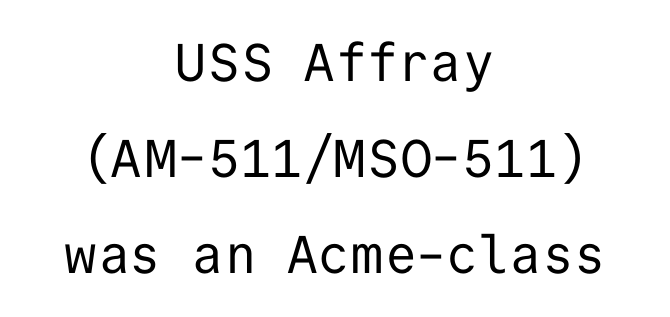
Q: Is the text bold? A: No.
Q: Is the text italic (slanted)? A: No, it is upright.
Q: Is the typeface a serif or a sans-serif typeface? A: Sans-serif.
Q: Is the text underlined? A: No.
Q: How is the paragraph aligned? A: Centered.
Q: Is the spacing between letters normal or unusually wide? A: Normal.
Q: Width (condensed, normal, or wide)? A: Normal.
Q: Stroke contrast? A: Low.
Q: x-height? A: Medium.
Q: Monospaced? A: Yes.
